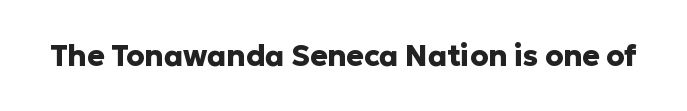
Q: Is the text bold? A: Yes.
Q: Is the text italic (slanted)? A: No, it is upright.
Q: Is the typeface a serif or a sans-serif typeface? A: Sans-serif.
Q: Is the text underlined? A: No.
Q: Is the spacing between letters normal or unusually wide? A: Normal.
Q: Width (condensed, normal, or wide)? A: Normal.
Q: Stroke contrast? A: Low.
Q: x-height? A: Medium.
Q: Monospaced? A: No.
